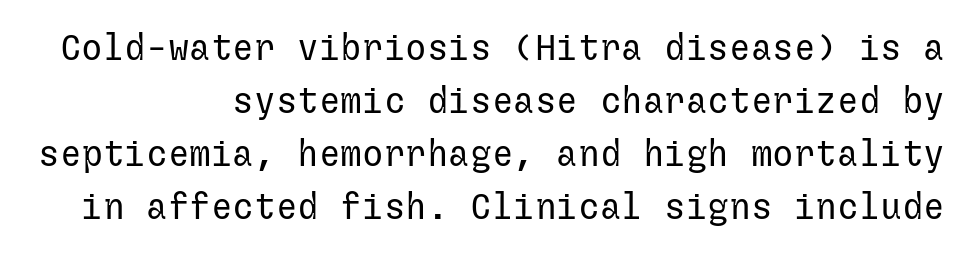
{"serif": "no", "italic": "no", "bold": "no", "weight": "regular", "width": "normal", "stroke_contrast": "low", "x_height": "medium", "underline": "no", "align": "right", "line_spacing": "normal", "line_spacing_ratio": 1.47, "letter_spacing": "normal", "letter_spacing_em": 0.0, "glyph_px": 36}
